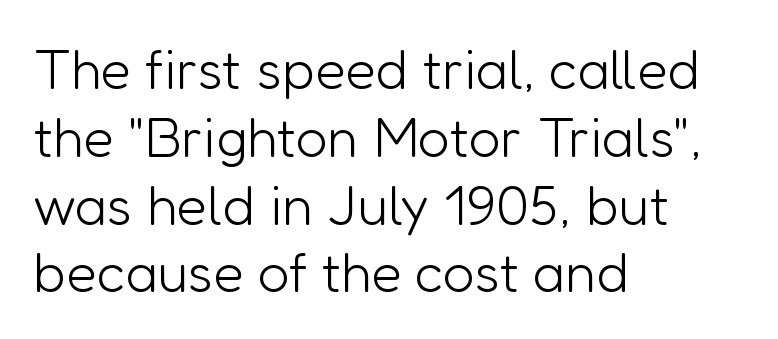
The image shows 56 px light sans-serif type, upright; set left-aligned, line spacing 1.21x, normal letter spacing, not underlined; low stroke contrast and a medium x-height.
